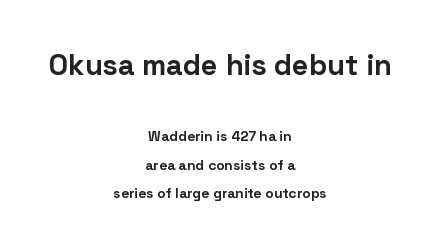
{"serif": "no", "italic": "no", "bold": "yes", "weight": "bold", "width": "normal", "stroke_contrast": "low", "x_height": "medium", "monospaced": "no", "underline": "no", "align": "center", "line_spacing": "loose", "line_spacing_ratio": 2.01, "letter_spacing": "normal", "letter_spacing_em": 0.0, "larger_block": "first", "size_ratio": 2.07, "glyph_px": 29}
